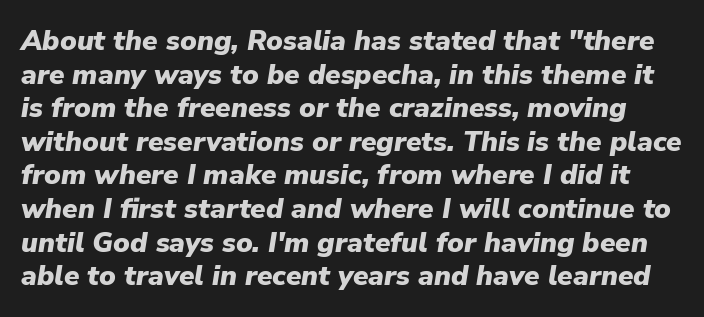
Q: Is the text bold? A: Yes.
Q: Is the text italic (slanted)? A: Yes, it leans right by about 9 degrees.
Q: Is the text underlined? A: No.
Q: Is the spacing between letters normal or unusually wide? A: Normal.
Q: Width (condensed, normal, or wide)? A: Normal.
Q: Stroke contrast? A: Low.
Q: x-height? A: Medium.
Q: Monospaced? A: No.
